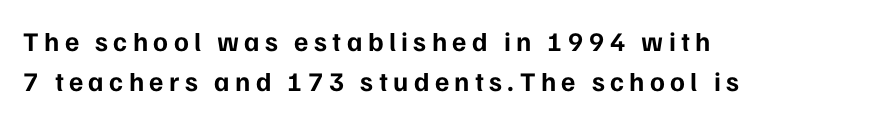
{"italic": "no", "bold": "yes", "underline": "no", "align": "left", "line_spacing": "normal", "line_spacing_ratio": 1.48, "letter_spacing": "wide", "letter_spacing_em": 0.2, "glyph_px": 27}
